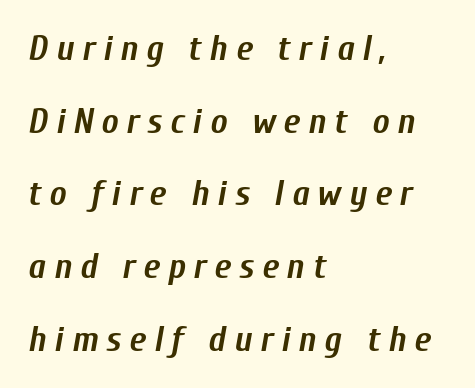
The image shows 36 px semibold, condensed type, italic (leaning right); set left-aligned, loose line spacing (2.02x), unusually wide letter spacing (+0.22 em), not underlined; low stroke contrast and a medium x-height.
